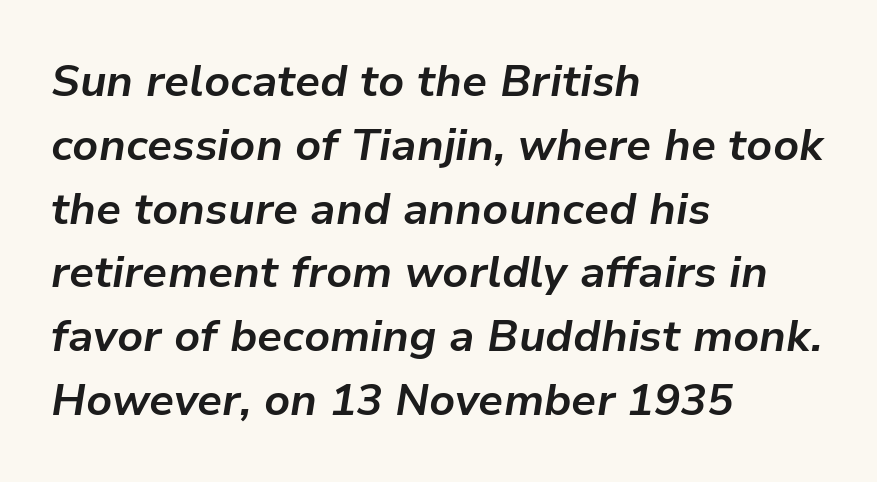
Alignment: flush left. Rows of type keep a routine distance in the vertical direction. The letters advance in unequal steps, a hallmark of proportional type. Only glyphs here, with clear space below each row. Emphasis-style slanted type is in use.
